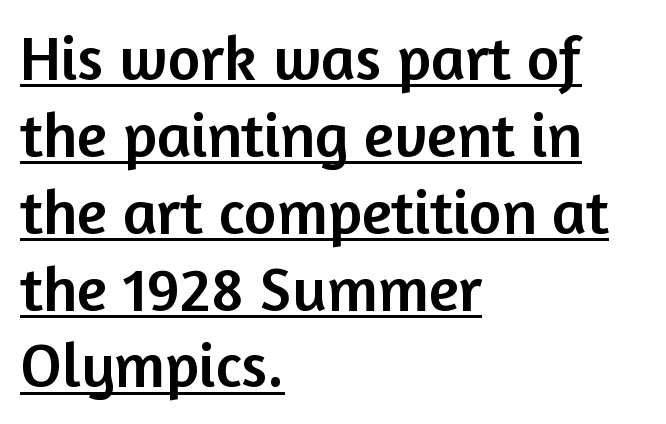
The letterforms sit shoulder to shoulder at normal distance. Character widths vary here, with narrow letters taking less room than wide ones. Does the lettering tilt? It doesn't — this is upright. The characters display no serif detailing; their extremities are plain. Underline: present. Leftover space on each line is placed entirely after the last word.
